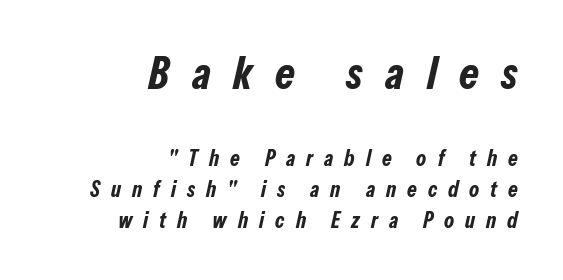
Q: Is the text bold? A: Yes.
Q: Is the text italic (slanted)? A: Yes, it leans right by about 13 degrees.
Q: Is the text underlined? A: No.
Q: How is the paragraph aligned? A: Right-aligned.
Q: Is the spacing between letters normal or unusually wide? A: Unusually wide.
Q: Is the spacing between lines tight, normal or loose? A: Normal.
Q: Which block of text is set in a larger size, the first (top) or the second (bottom)? A: The first (top) one.
Q: Width (condensed, normal, or wide)? A: Condensed.
Q: Stroke contrast? A: Low.
Q: x-height? A: Medium.
Q: Monospaced? A: No.
